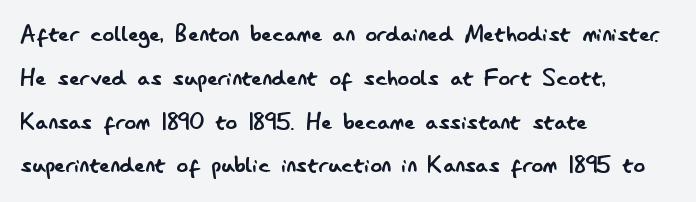
Q: Is the text bold? A: No.
Q: Is the text italic (slanted)? A: No, it is upright.
Q: Is the typeface a serif or a sans-serif typeface? A: Sans-serif.
Q: Is the text underlined? A: No.
Q: How is the paragraph aligned? A: Left-aligned.
Q: Is the spacing between letters normal or unusually wide? A: Normal.
Q: Is the spacing between lines tight, normal or loose? A: Normal.
Q: Width (condensed, normal, or wide)? A: Condensed.
Q: Stroke contrast? A: Low.
Q: x-height? A: Small.
Q: Monospaced? A: No.
